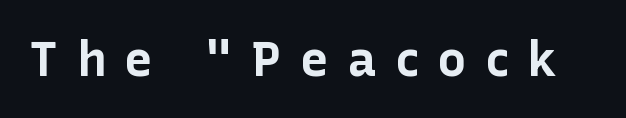
Inter-character spacing is expanded well beyond the font's built-in metrics. You could not count columns in this text — the font is proportionally spaced. Beneath every word, the page is bare. The typography opts for an upright posture over an oblique one.
